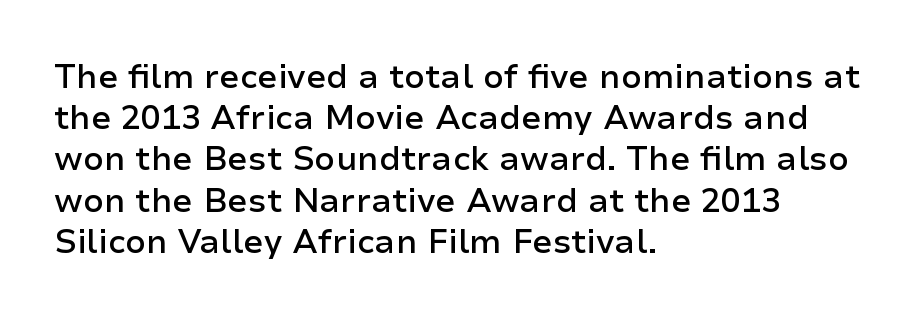
{"serif": "no", "italic": "no", "bold": "semi", "weight": "semibold", "width": "normal", "stroke_contrast": "low", "x_height": "medium", "monospaced": "no", "underline": "no", "align": "left", "line_spacing": "normal", "line_spacing_ratio": 1.25, "letter_spacing": "normal", "letter_spacing_em": 0.0, "glyph_px": 33}
